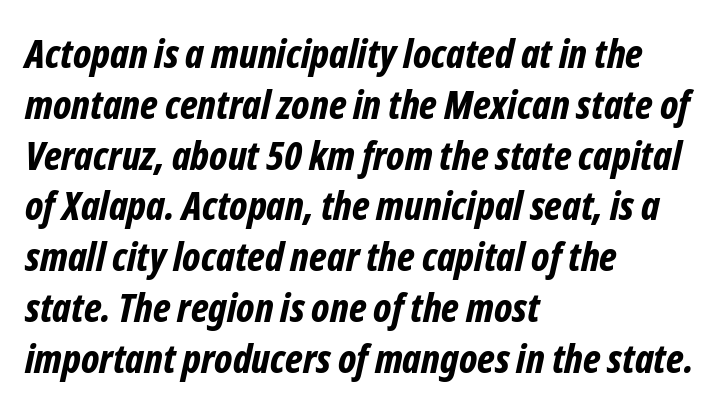
Italic? Definitely — the glyphs are oblique. The rendering keeps characters at their native spacing. Does the copy run flush right? No — it runs flush left. The passage shown is not underscored anywhere. You could not count columns in this text — the font is proportionally spaced.
